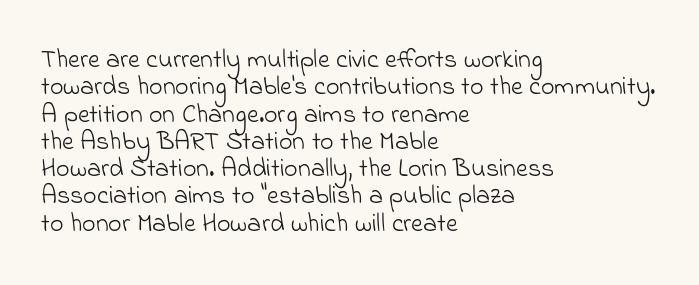
The image shows 26 px text type; set left-aligned, tight line spacing (1.05x), normal letter spacing, not underlined.
